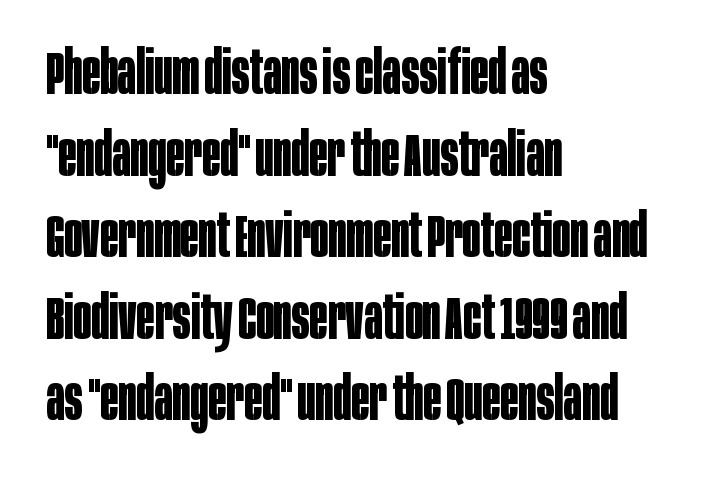
The image shows 60 px bold, condensed sans-serif type, upright; set left-aligned, normal line spacing (1.36x), normal letter spacing, not underlined; low stroke contrast and a large x-height.
